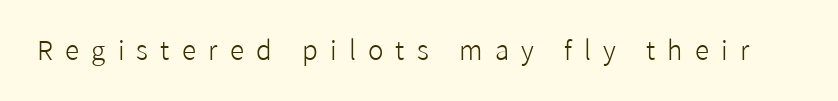
Q: Is the text bold? A: No.
Q: Is the text italic (slanted)? A: No, it is upright.
Q: Is the text underlined? A: No.
Q: Is the spacing between letters normal or unusually wide? A: Unusually wide.
